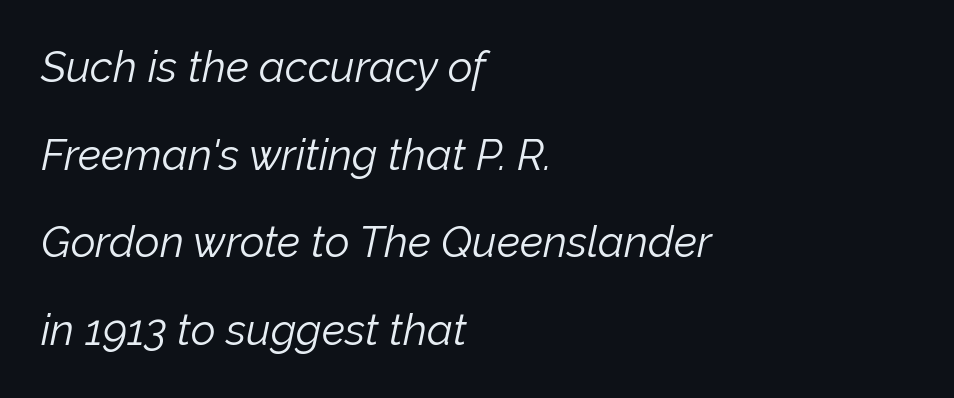
It's the slanting kind of type. You could not count columns in this text — the font is proportionally spaced. Caption: standard tracking, unaltered. These glyphs show unthickened strokes, regular width or finer. The ragged edge is on the right, which tells us the setting is flush left.
